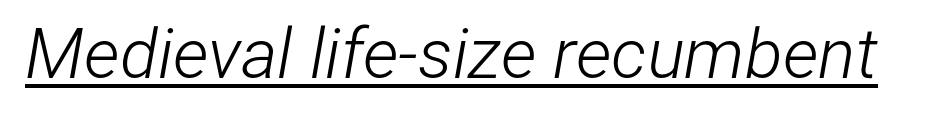
The image shows 70 px light, condensed type, italic (leaning right); set normal letter spacing, underlined; low stroke contrast and a medium x-height.
